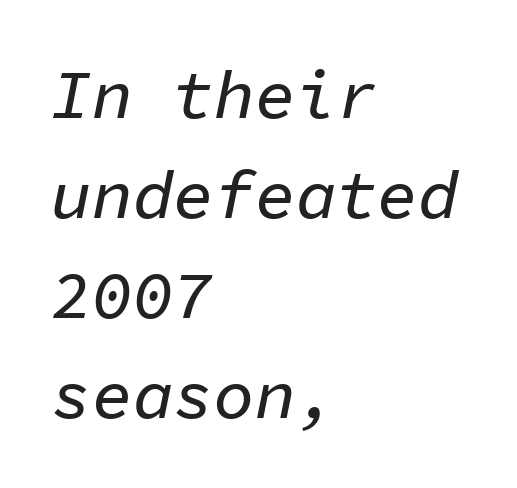
The image shows 68 px text type, italic (leaning right), monospaced; set left-aligned, normal line spacing (1.47x), normal letter spacing, not underlined; low stroke contrast and a medium x-height.
